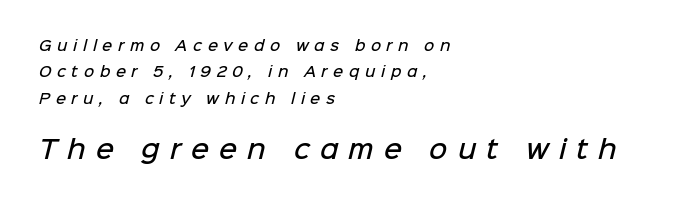
Q: Is the text bold? A: Semi-bold.
Q: Is the text underlined? A: No.
Q: How is the paragraph aligned? A: Left-aligned.
Q: Is the spacing between letters normal or unusually wide? A: Unusually wide.
Q: Which block of text is set in a larger size, the first (top) or the second (bottom)? A: The second (bottom) one.
